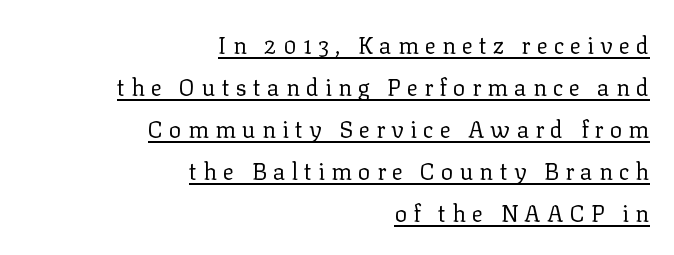
{"italic": "no", "bold": "no", "underline": "yes", "align": "right", "line_spacing_ratio": 1.83, "letter_spacing": "wide", "letter_spacing_em": 0.27, "glyph_px": 23}
